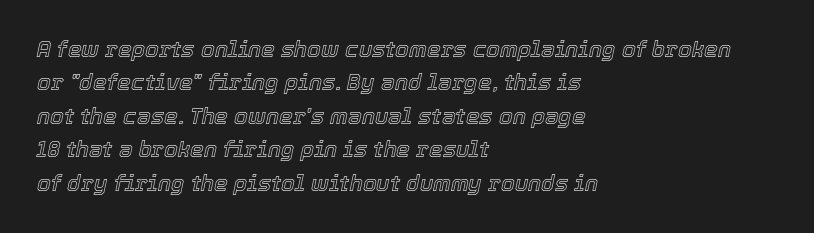
Q: Is the text italic (slanted)? A: Yes, it leans right by about 12 degrees.
Q: Is the text underlined? A: No.
Q: How is the paragraph aligned? A: Left-aligned.
Q: Is the spacing between letters normal or unusually wide? A: Normal.
Q: Is the spacing between lines tight, normal or loose? A: Normal.
